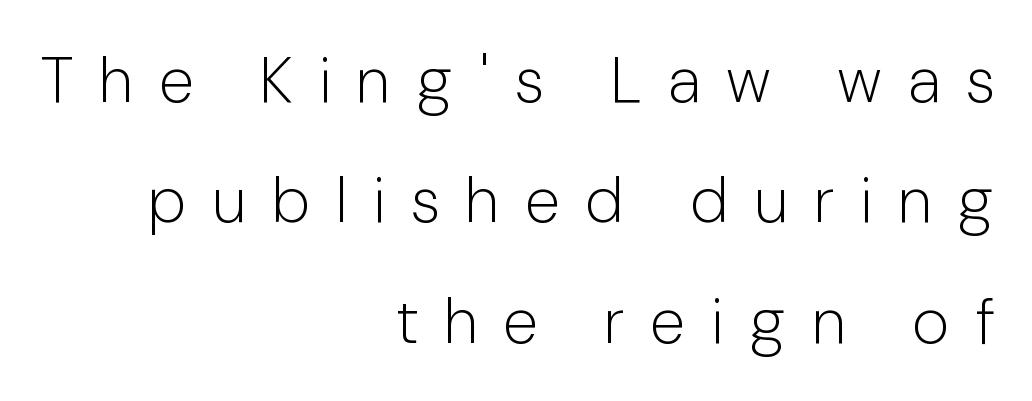
{"serif": "no", "italic": "no", "bold": "no", "weight": "light", "width": "condensed", "stroke_contrast": "low", "x_height": "medium", "monospaced": "no", "underline": "no", "align": "right", "line_spacing_ratio": 1.88, "letter_spacing": "wide", "letter_spacing_em": 0.43, "glyph_px": 64}
